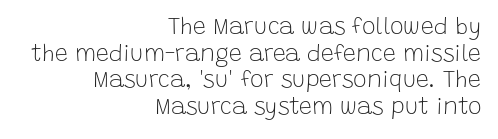
Students, note that the glyphs here touch the page at normal intervals. Leftover space on each line is placed entirely before the opening word. If you drew a line through each stem, it would be perfectly vertical. Just letters on the line, the space beneath them empty. A light-to-regular cut is what we see here.
